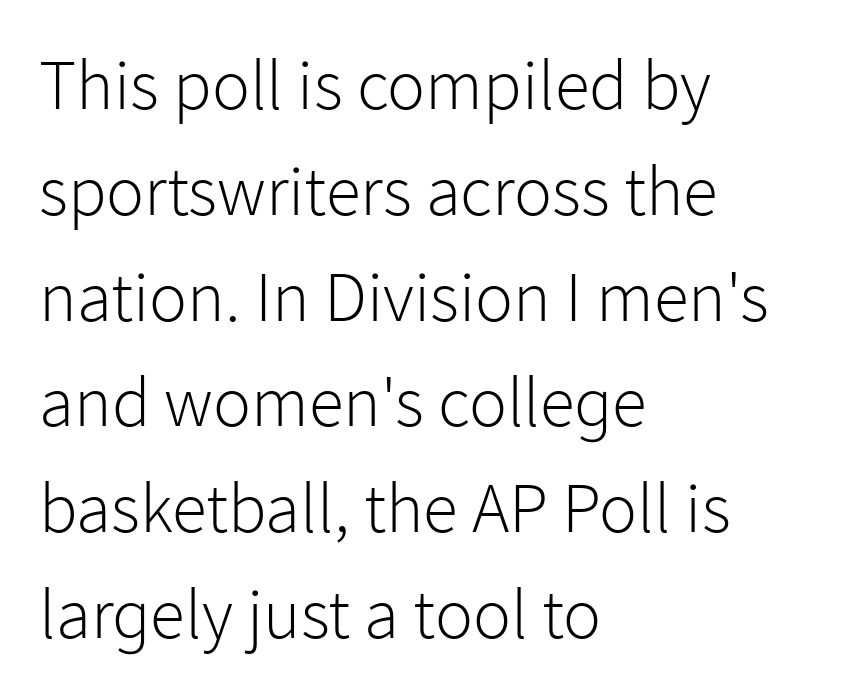
The image shows 71 px light sans-serif type, upright; set left-aligned, normal line spacing (1.49x), normal letter spacing, not underlined; low stroke contrast and a medium x-height.
